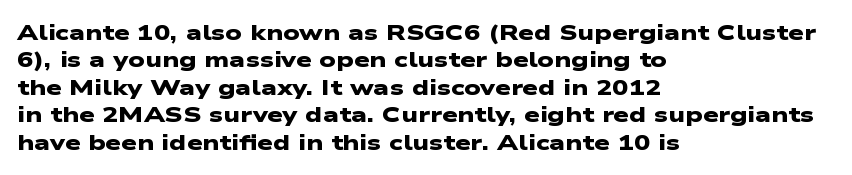
The image shows 22 px bold type; set left-aligned, normal line spacing (1.25x), normal letter spacing, not underlined.
